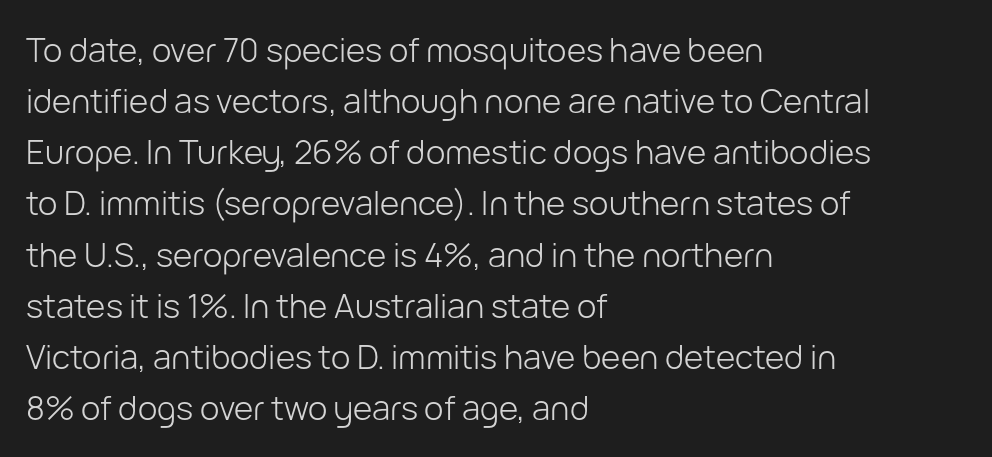
The image shows 33 px light sans-serif type, upright; set left-aligned, normal line spacing (1.55x), normal letter spacing, not underlined; low stroke contrast and a medium x-height.
